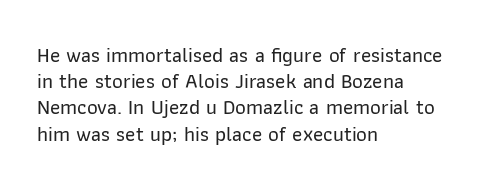
{"italic": "no", "underline": "no", "align": "left", "line_spacing": "normal", "line_spacing_ratio": 1.25, "letter_spacing": "normal", "letter_spacing_em": 0.0, "glyph_px": 21}
